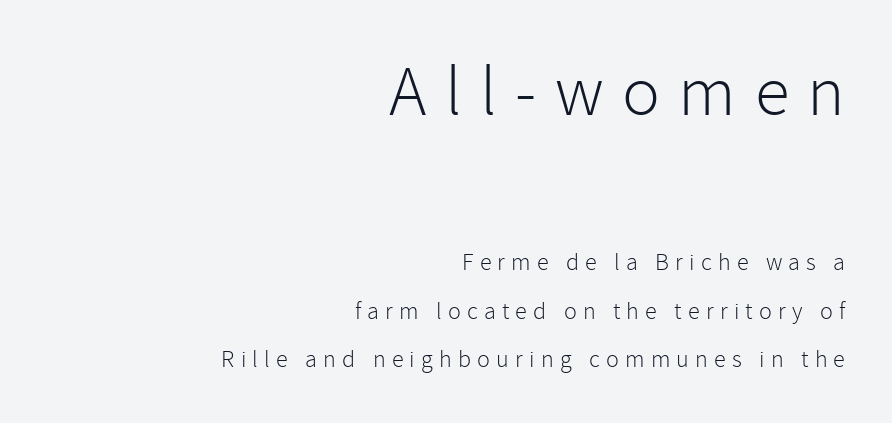
The characters display no serif detailing; their extremities are plain. Honestly, there is no underline to notice here at all. Think of a printed novel: that variable character pitch is what you see here. You can tell it's not italic because the verticals are truly vertical. No chunkiness to these letters — they're not bold.
